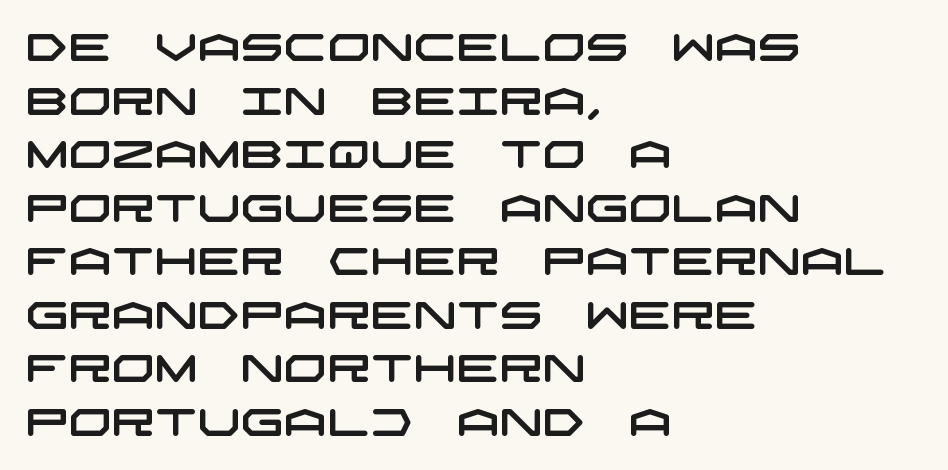
Q: Is the typeface a serif or a sans-serif typeface? A: Sans-serif.
Q: Is the text underlined? A: No.
Q: How is the paragraph aligned? A: Left-aligned.
Q: Is the spacing between letters normal or unusually wide? A: Normal.
Q: Is the spacing between lines tight, normal or loose? A: Normal.
Q: Width (condensed, normal, or wide)? A: Wide.
Q: Stroke contrast? A: Low.
Q: x-height? A: Large.
